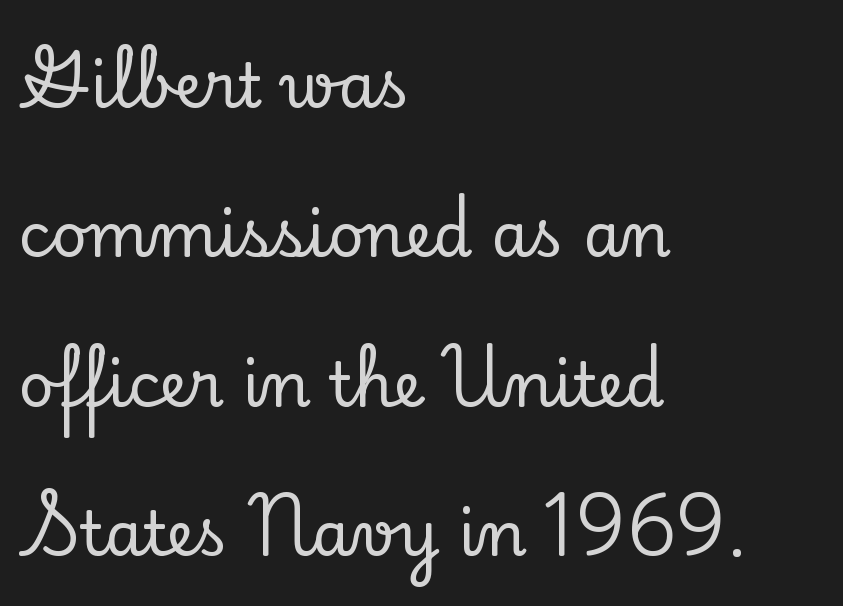
{"serif": "yes", "italic": "no", "width": "normal", "stroke_contrast": "low", "x_height": "small", "monospaced": "no", "underline": "no", "align": "left", "line_spacing": "loose", "line_spacing_ratio": 2.41, "letter_spacing": "normal", "letter_spacing_em": 0.0, "glyph_px": 62}
